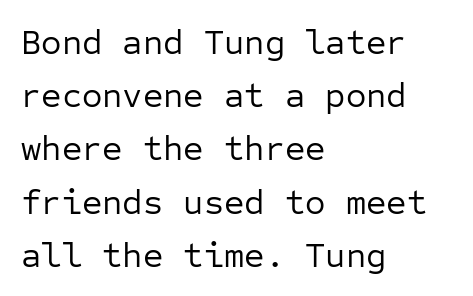
The image shows 35 px regular-weight sans-serif type, upright, monospaced; set left-aligned, normal line spacing (1.52x), normal letter spacing, not underlined; low stroke contrast and a medium x-height.
